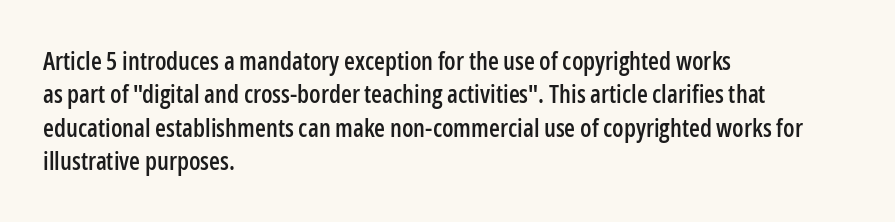
{"italic": "no", "underline": "no", "align": "left", "line_spacing": "normal", "line_spacing_ratio": 1.34, "letter_spacing": "normal", "letter_spacing_em": 0.0, "glyph_px": 25}
